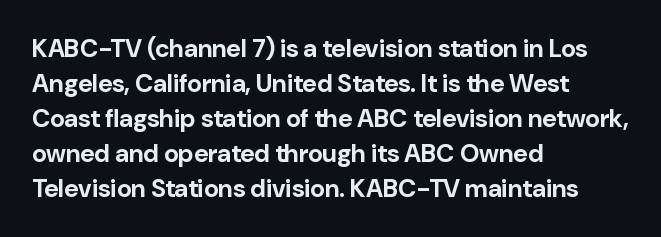
Q: Is the text bold? A: Yes.
Q: Is the text italic (slanted)? A: No, it is upright.
Q: Is the text underlined? A: No.
Q: How is the paragraph aligned? A: Left-aligned.
Q: Is the spacing between letters normal or unusually wide? A: Normal.
Q: Is the spacing between lines tight, normal or loose? A: Normal.
